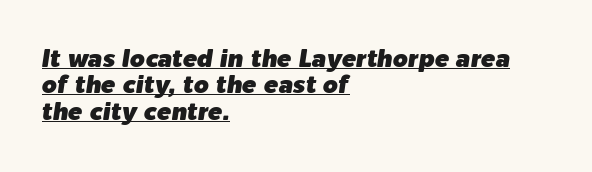
The image shows 24 px text type, italic (leaning right); set left-aligned, tight line spacing (1.1x), normal letter spacing, underlined.
